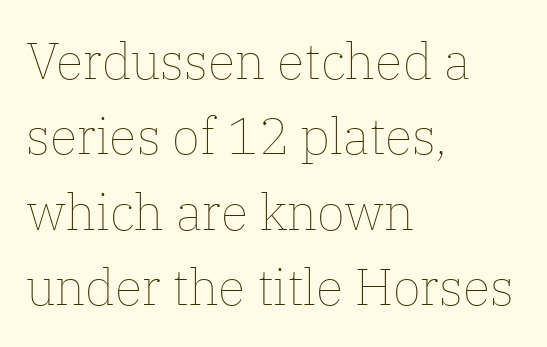
{"italic": "no", "bold": "no", "weight": "thin", "width": "normal", "stroke_contrast": "low", "x_height": "medium", "monospaced": "no", "underline": "no", "align": "left", "line_spacing": "normal", "line_spacing_ratio": 1.48, "letter_spacing": "normal", "letter_spacing_em": 0.0, "glyph_px": 51}
